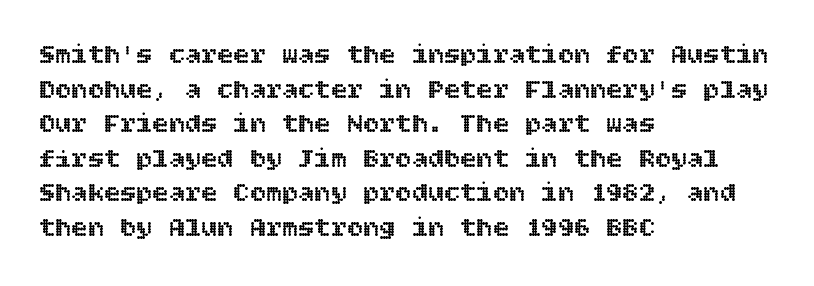
The image shows 27 px text type, upright; set left-aligned, normal line spacing (1.28x), normal letter spacing, not underlined.
